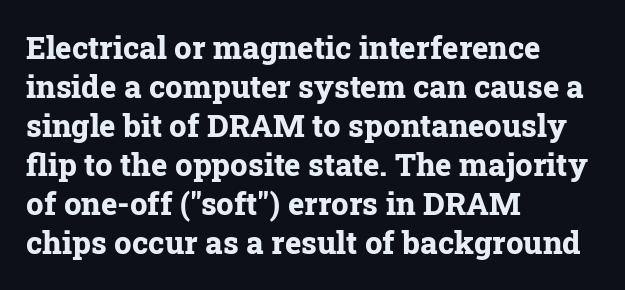
Q: Is the text bold? A: Yes.
Q: Is the text italic (slanted)? A: No, it is upright.
Q: Is the typeface a serif or a sans-serif typeface? A: Serif.
Q: Is the text underlined? A: No.
Q: How is the paragraph aligned? A: Left-aligned.
Q: Is the spacing between letters normal or unusually wide? A: Normal.
Q: Is the spacing between lines tight, normal or loose? A: Normal.
Q: Width (condensed, normal, or wide)? A: Normal.
Q: Stroke contrast? A: Low.
Q: x-height? A: Medium.
Q: Monospaced? A: No.
